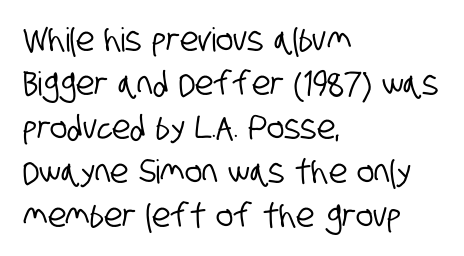
Compared with a centered layout, this one pins lines to the left instead. Font category for this specimen: sans-serif. Default kerning and tracking; the words read as compact shapes. Words float on clear page, feet unadorned. Here the designer chose a conventional face with non-uniform glyph widths. The line-height multiplier appears to be the usual default.
